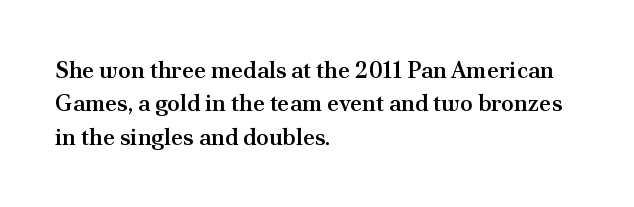
{"italic": "no", "bold": "semi", "underline": "no", "align": "left", "line_spacing": "normal", "line_spacing_ratio": 1.45, "letter_spacing": "normal", "letter_spacing_em": 0.0, "glyph_px": 23}
